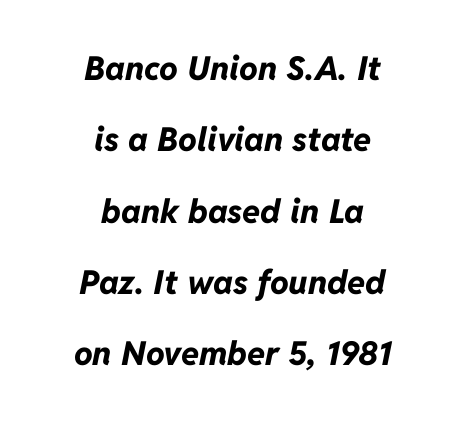
The lines are spread far apart with generous leading. Each glyph is drawn with heavy, bold strokes. Typeset on center — no edge is straight. Compared with ordinary roman type, these characters are visibly tilted.
